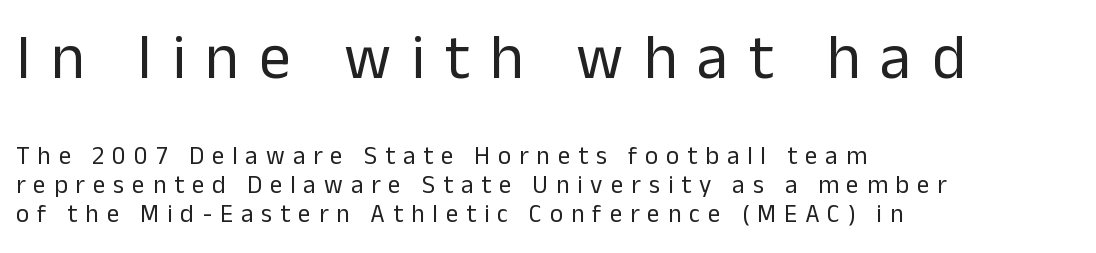
A typesetter would mark this as roman, not italic. No heavy texture on the line: the type isn't bold. Has an underline been added? It has not. In CSS terms this would be text-align: left. Here the first block reads like a headline and the second like body copy. A typesetter would call this proportional, since set widths differ per character.
